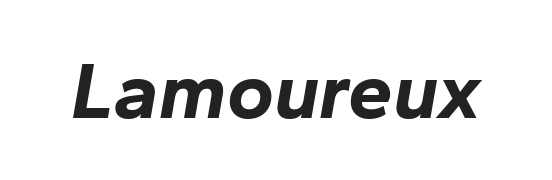
{"italic": "yes", "lean": "right", "slant_degrees": 10, "bold": "yes", "weight": "bold", "width": "normal", "stroke_contrast": "low", "x_height": "medium", "monospaced": "no", "underline": "no", "letter_spacing": "normal", "letter_spacing_em": 0.0, "glyph_px": 80}
